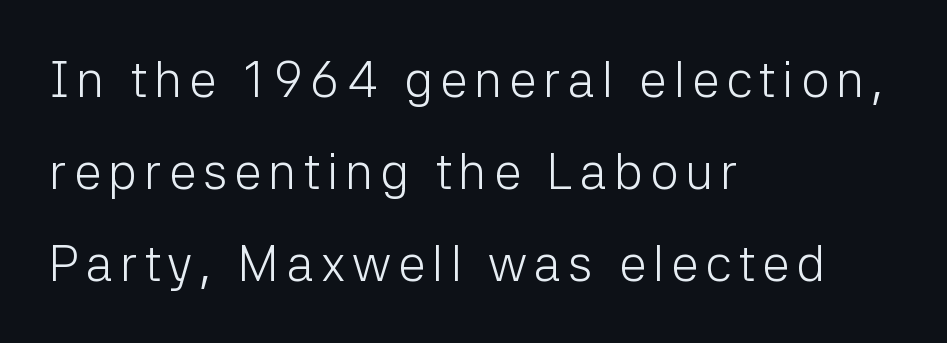
Q: Is the text bold? A: No.
Q: Is the text italic (slanted)? A: No, it is upright.
Q: Is the typeface a serif or a sans-serif typeface? A: Sans-serif.
Q: Is the text underlined? A: No.
Q: How is the paragraph aligned? A: Left-aligned.
Q: Width (condensed, normal, or wide)? A: Normal.
Q: Stroke contrast? A: Low.
Q: x-height? A: Medium.
Q: Monospaced? A: No.
